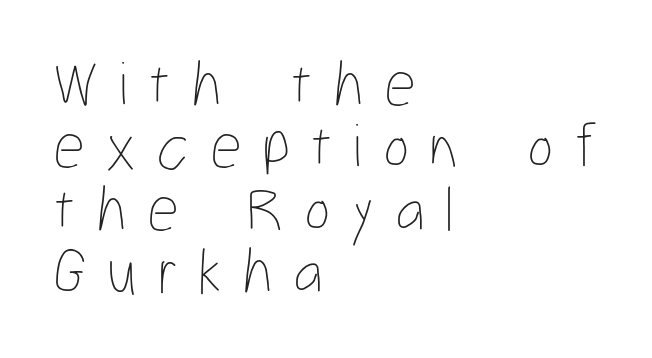
Q: Is the text bold? A: No.
Q: Is the text italic (slanted)? A: No, it is upright.
Q: Is the text underlined? A: No.
Q: How is the paragraph aligned? A: Left-aligned.
Q: Is the spacing between letters normal or unusually wide? A: Unusually wide.
Q: Is the spacing between lines tight, normal or loose? A: Tight.
Q: Width (condensed, normal, or wide)? A: Condensed.
Q: Stroke contrast? A: Low.
Q: x-height? A: Medium.
Q: Monospaced? A: No.
